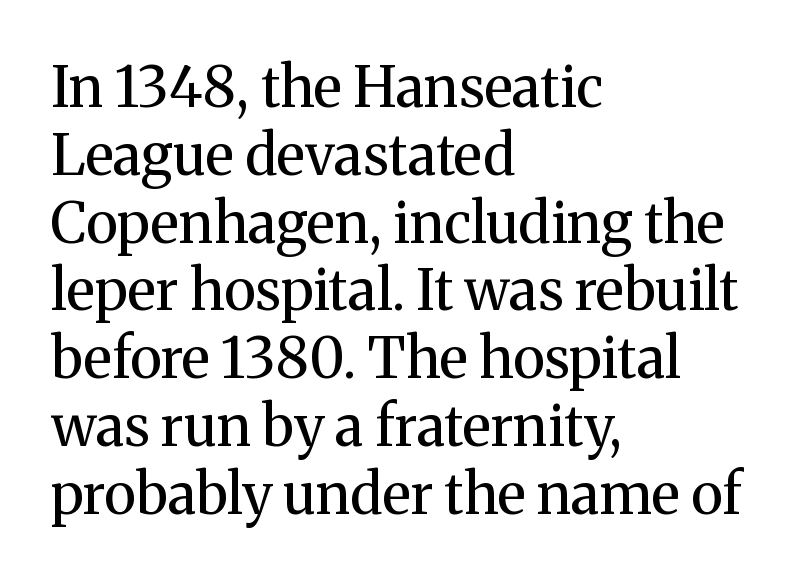
Q: Is the text bold? A: No.
Q: Is the text italic (slanted)? A: No, it is upright.
Q: Is the typeface a serif or a sans-serif typeface? A: Serif.
Q: Is the text underlined? A: No.
Q: How is the paragraph aligned? A: Left-aligned.
Q: Is the spacing between letters normal or unusually wide? A: Normal.
Q: Width (condensed, normal, or wide)? A: Normal.
Q: Stroke contrast? A: Medium.
Q: x-height? A: Medium.
Q: Monospaced? A: No.
